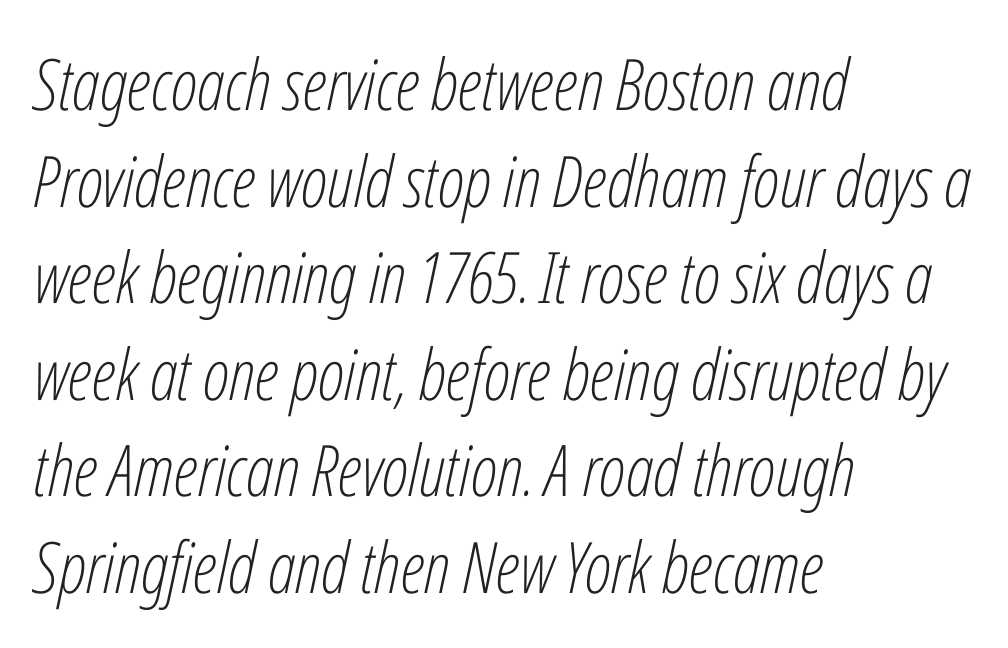
Q: Is the text bold? A: No.
Q: Is the text italic (slanted)? A: Yes, it leans right by about 12 degrees.
Q: Is the text underlined? A: No.
Q: How is the paragraph aligned? A: Left-aligned.
Q: Is the spacing between letters normal or unusually wide? A: Normal.
Q: Is the spacing between lines tight, normal or loose? A: Normal.
Q: Width (condensed, normal, or wide)? A: Condensed.
Q: Stroke contrast? A: Low.
Q: x-height? A: Medium.
Q: Monospaced? A: No.
